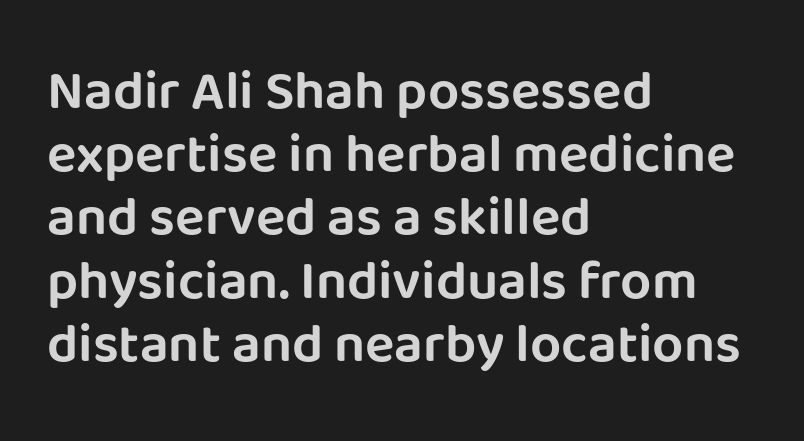
Q: Is the text italic (slanted)? A: No, it is upright.
Q: Is the typeface a serif or a sans-serif typeface? A: Sans-serif.
Q: Is the text underlined? A: No.
Q: How is the paragraph aligned? A: Left-aligned.
Q: Is the spacing between letters normal or unusually wide? A: Normal.
Q: Is the spacing between lines tight, normal or loose? A: Tight.
Q: Width (condensed, normal, or wide)? A: Normal.
Q: Stroke contrast? A: Low.
Q: x-height? A: Large.
Q: Monospaced? A: No.
